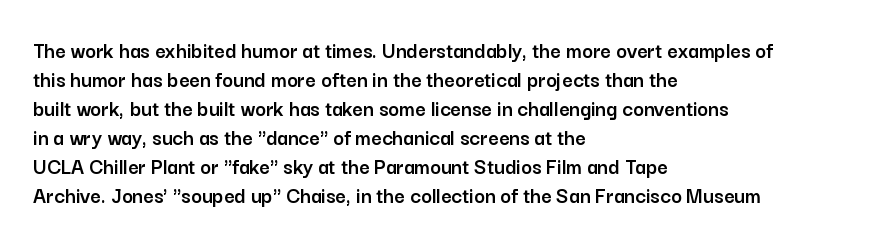
{"italic": "no", "underline": "no", "align": "left", "line_spacing": "normal", "line_spacing_ratio": 1.26, "letter_spacing": "normal", "letter_spacing_em": 0.0, "glyph_px": 23}
